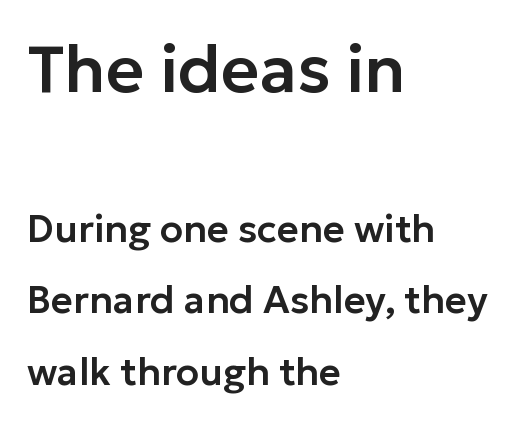
{"serif": "no", "italic": "no", "width": "normal", "stroke_contrast": "low", "x_height": "medium", "monospaced": "no", "underline": "no", "align": "left", "line_spacing_ratio": 1.88, "letter_spacing": "normal", "letter_spacing_em": 0.0, "larger_block": "first", "size_ratio": 1.74, "glyph_px": 66}
